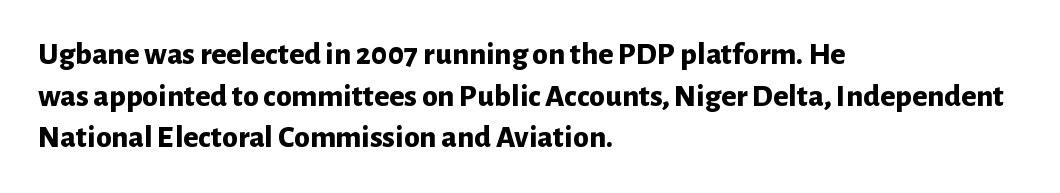
{"serif": "no", "italic": "no", "bold": "yes", "weight": "bold", "width": "normal", "stroke_contrast": "low", "x_height": "medium", "monospaced": "no", "underline": "no", "align": "left", "line_spacing": "normal", "line_spacing_ratio": 1.3, "letter_spacing": "normal", "letter_spacing_em": 0.0, "glyph_px": 32}
